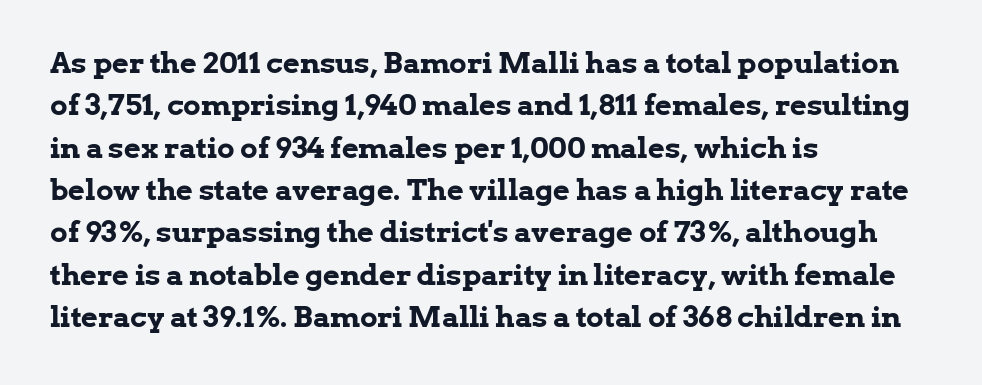
The image shows 29 px bold serif type, upright; set left-aligned, normal line spacing (1.46x), normal letter spacing, not underlined; low stroke contrast and a medium x-height.
